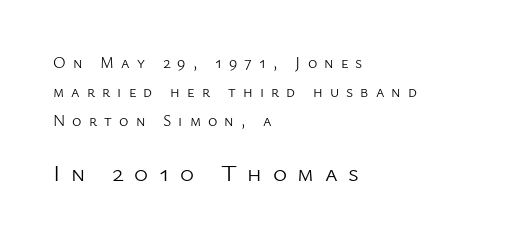
Q: Is the text bold? A: No.
Q: Is the text italic (slanted)? A: No, it is upright.
Q: Is the text underlined? A: No.
Q: How is the paragraph aligned? A: Left-aligned.
Q: Is the spacing between letters normal or unusually wide? A: Unusually wide.
Q: Which block of text is set in a larger size, the first (top) or the second (bottom)? A: The second (bottom) one.
